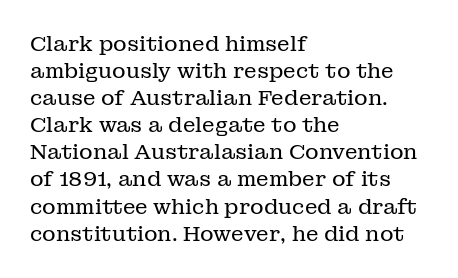
The passage shown is not underscored anywhere. Summary of vertical rhythm: regular, with standard interline spacing. The rag falls on the right side of this text block. Notice how the stems are strictly vertical — no italics here. Vertical stems look standard width or narrower in stroke.
